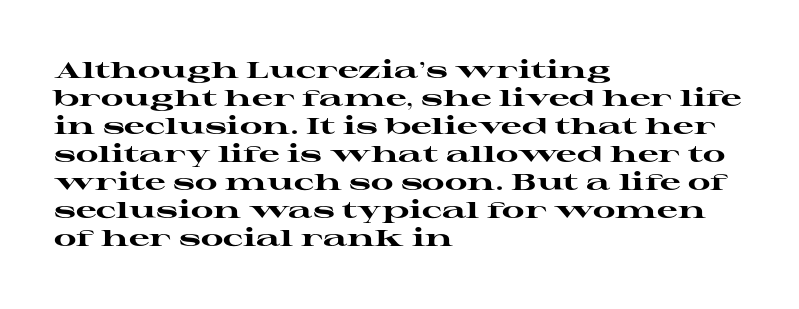
{"italic": "no", "bold": "yes", "underline": "no", "align": "left", "line_spacing_ratio": 1.22, "letter_spacing": "normal", "letter_spacing_em": 0.0, "glyph_px": 23}
